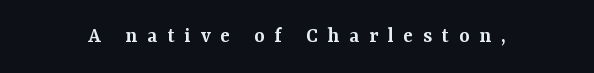
Q: Is the text bold? A: Semi-bold.
Q: Is the text italic (slanted)? A: No, it is upright.
Q: Is the text underlined? A: No.
Q: Is the spacing between letters normal or unusually wide? A: Unusually wide.
